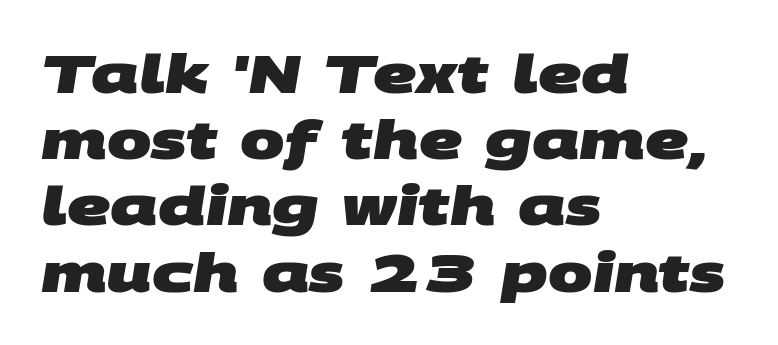
{"serif": "no", "bold": "yes", "weight": "heavy", "width": "wide", "stroke_contrast": "medium", "x_height": "large", "monospaced": "no", "underline": "no", "align": "left", "line_spacing": "normal", "line_spacing_ratio": 1.25, "letter_spacing": "normal", "letter_spacing_em": 0.0, "glyph_px": 53}
